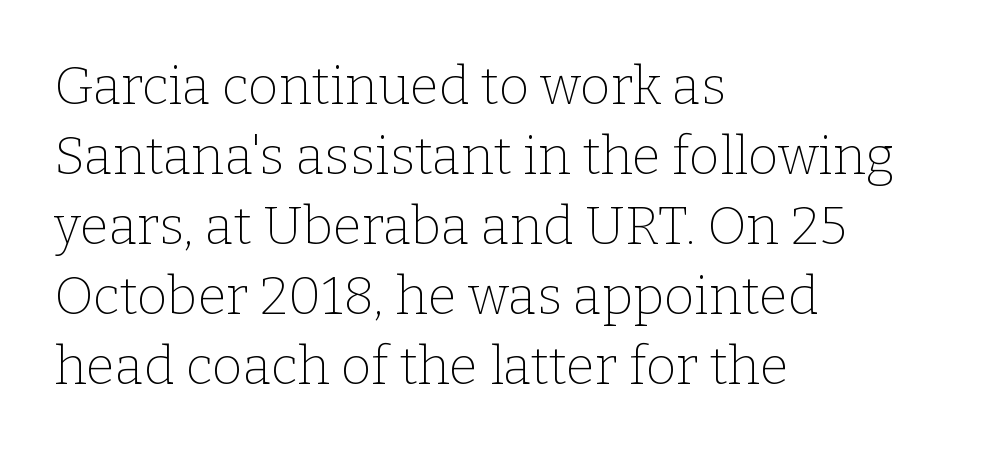
Q: Is the text bold? A: No.
Q: Is the text italic (slanted)? A: No, it is upright.
Q: Is the typeface a serif or a sans-serif typeface? A: Serif.
Q: Is the text underlined? A: No.
Q: How is the paragraph aligned? A: Left-aligned.
Q: Is the spacing between letters normal or unusually wide? A: Normal.
Q: Is the spacing between lines tight, normal or loose? A: Normal.
Q: Width (condensed, normal, or wide)? A: Normal.
Q: Stroke contrast? A: Low.
Q: x-height? A: Medium.
Q: Monospaced? A: No.
